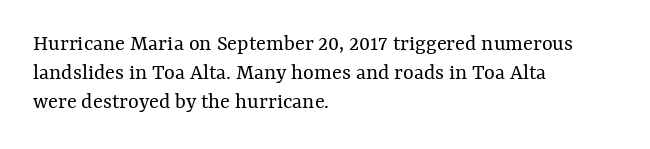
{"italic": "no", "bold": "no", "underline": "no", "align": "left", "line_spacing": "normal", "line_spacing_ratio": 1.27, "letter_spacing": "normal", "letter_spacing_em": 0.0, "glyph_px": 23}
